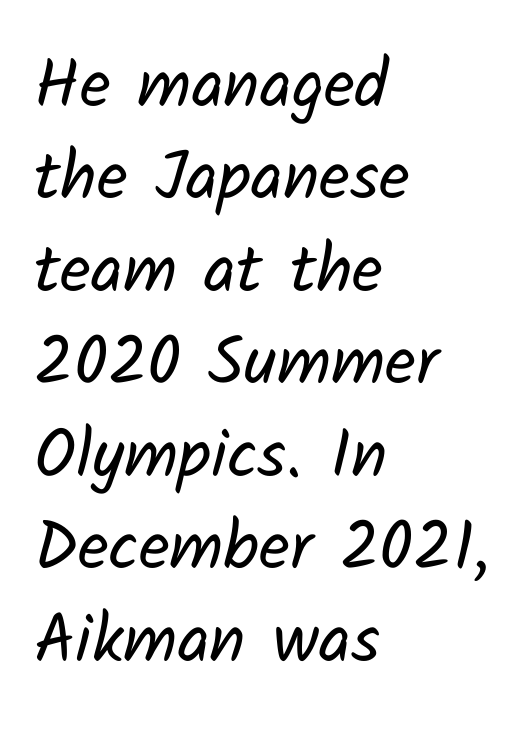
Q: Is the text bold? A: No.
Q: Is the typeface a serif or a sans-serif typeface? A: Sans-serif.
Q: Is the text underlined? A: No.
Q: How is the paragraph aligned? A: Left-aligned.
Q: Is the spacing between letters normal or unusually wide? A: Normal.
Q: Is the spacing between lines tight, normal or loose? A: Normal.
Q: Width (condensed, normal, or wide)? A: Normal.
Q: Stroke contrast? A: Low.
Q: x-height? A: Medium.
Q: Monospaced? A: No.
